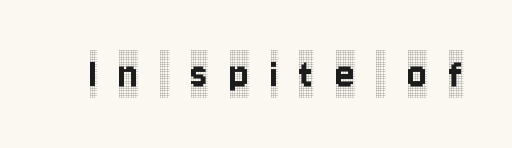
The image shows 45 px condensed serif type, upright; set unusually wide letter spacing (+0.48 em), not underlined; a large x-height.
